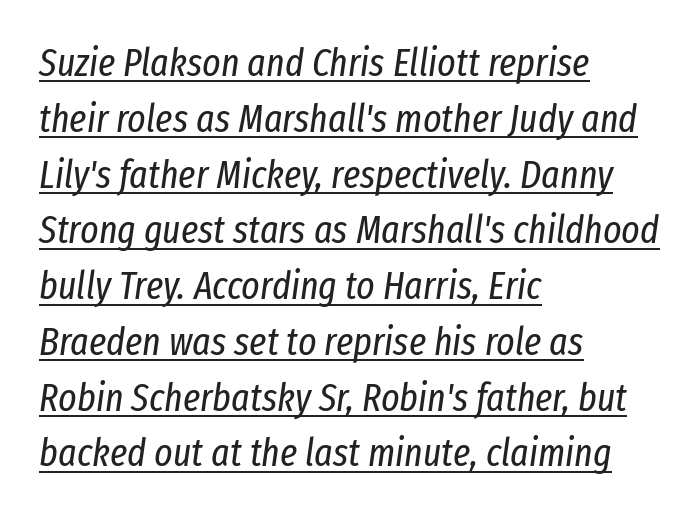
The image shows 39 px regular-weight, condensed type, italic (leaning right); set left-aligned, normal line spacing (1.43x), normal letter spacing, underlined; low stroke contrast and a medium x-height.
